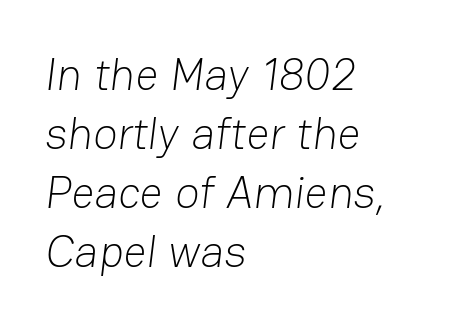
{"serif": "no", "bold": "no", "weight": "light", "width": "normal", "stroke_contrast": "low", "x_height": "medium", "monospaced": "no", "underline": "no", "align": "left", "line_spacing": "normal", "line_spacing_ratio": 1.31, "letter_spacing": "normal", "letter_spacing_em": 0.0, "glyph_px": 45}
